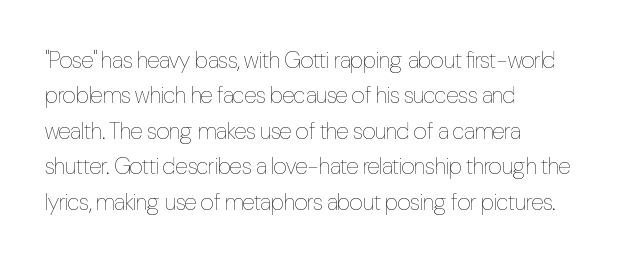
Q: Is the text bold? A: No.
Q: Is the text italic (slanted)? A: No, it is upright.
Q: Is the text underlined? A: No.
Q: How is the paragraph aligned? A: Left-aligned.
Q: Is the spacing between letters normal or unusually wide? A: Normal.
Q: Is the spacing between lines tight, normal or loose? A: Normal.
